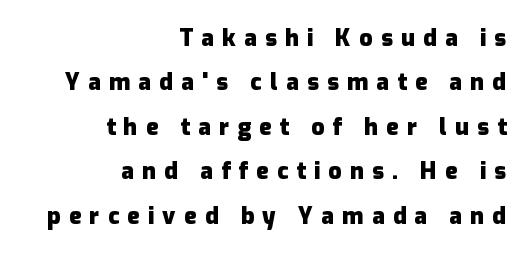
{"italic": "no", "bold": "yes", "underline": "no", "align": "right", "line_spacing": "loose", "line_spacing_ratio": 1.93, "letter_spacing": "wide", "letter_spacing_em": 0.36, "glyph_px": 23}
